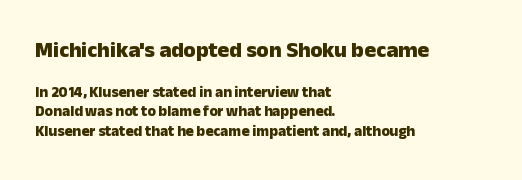
Q: Is the text bold? A: Yes.
Q: Is the text italic (slanted)? A: No, it is upright.
Q: Is the text underlined? A: No.
Q: How is the paragraph aligned? A: Left-aligned.
Q: Is the spacing between letters normal or unusually wide? A: Normal.
Q: Is the spacing between lines tight, normal or loose? A: Normal.
Q: Which block of text is set in a larger size, the first (top) or the second (bottom)? A: The first (top) one.
